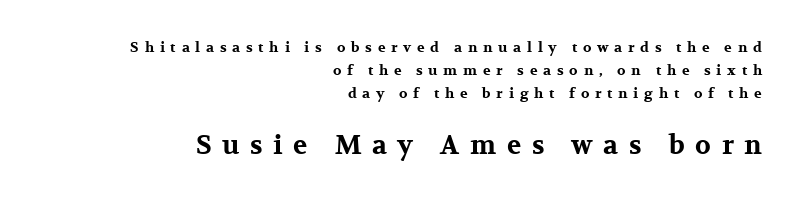
Rendered with straight, roman letterforms. Is the lower block the larger one? Yes — the lower block carries the bigger type. One glance says typical: line gaps are just what's usual. Check the space under the baseline: it is left empty. If you drew a ruler down the right edge, every line would touch it.
